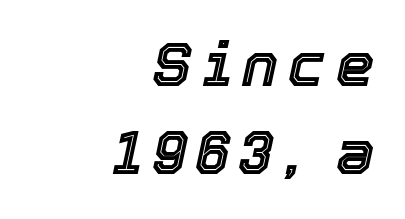
{"italic": "yes", "lean": "right", "slant_degrees": 12, "width": "normal", "x_height": "medium", "monospaced": "no", "underline": "no", "align": "right", "line_spacing": "normal", "line_spacing_ratio": 1.45, "glyph_px": 61}
